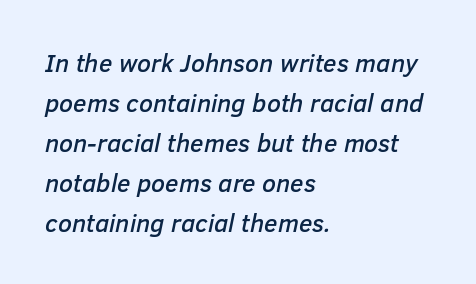
Q: Is the text italic (slanted)? A: Yes, it leans right by about 12 degrees.
Q: Is the text underlined? A: No.
Q: How is the paragraph aligned? A: Left-aligned.
Q: Is the spacing between letters normal or unusually wide? A: Normal.
Q: Is the spacing between lines tight, normal or loose? A: Normal.
